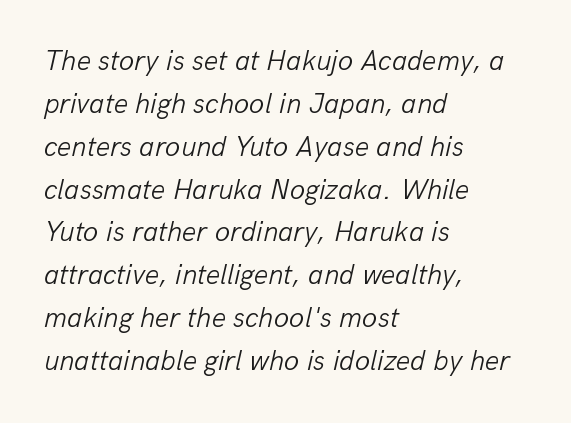
The characters are drawn with everyday or finer stroke widths. Proportional: the letters do not fall into vertical columns. This is oblique type, the kind used for emphasis or titles. The line texture is even and compact thanks to regular tracking. The glyphs are unaccompanied by any horizontal stroke below them. Leading matches the norm, producing a regular column.
